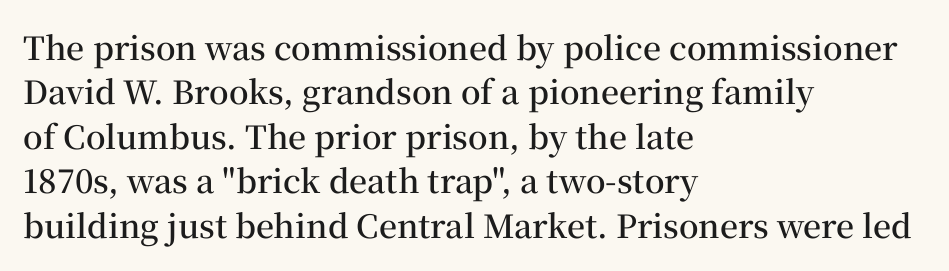
The image shows 32 px semibold serif type, upright; set left-aligned, normal line spacing (1.39x), normal letter spacing, not underlined; medium stroke contrast and a medium x-height.
